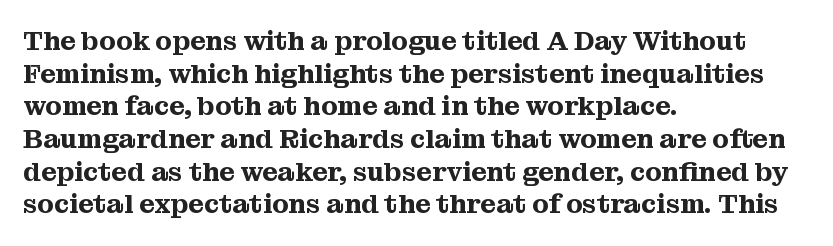
Q: Is the text italic (slanted)? A: No, it is upright.
Q: Is the text underlined? A: No.
Q: How is the paragraph aligned? A: Left-aligned.
Q: Is the spacing between letters normal or unusually wide? A: Normal.
